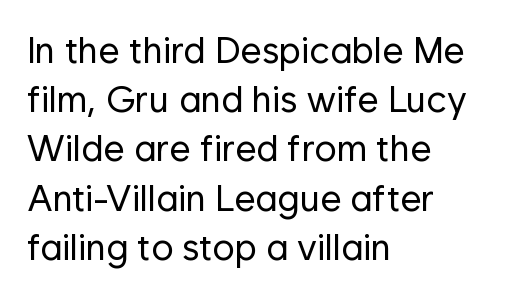
The image shows 37 px regular-weight sans-serif type, upright; set left-aligned, normal line spacing (1.33x), normal letter spacing, not underlined; low stroke contrast and a medium x-height.
